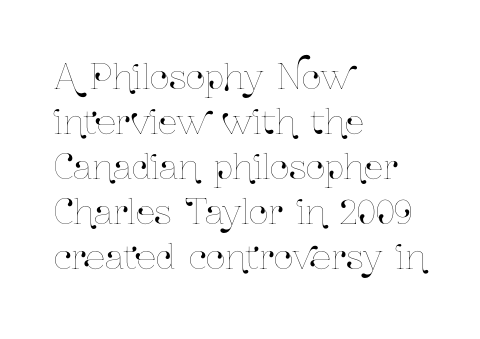
Q: Is the text italic (slanted)? A: No, it is upright.
Q: Is the text underlined? A: No.
Q: How is the paragraph aligned? A: Left-aligned.
Q: Is the spacing between letters normal or unusually wide? A: Normal.
Q: Is the spacing between lines tight, normal or loose? A: Normal.
Q: Width (condensed, normal, or wide)? A: Condensed.
Q: Stroke contrast? A: Low.
Q: x-height? A: Medium.
Q: Monospaced? A: No.
